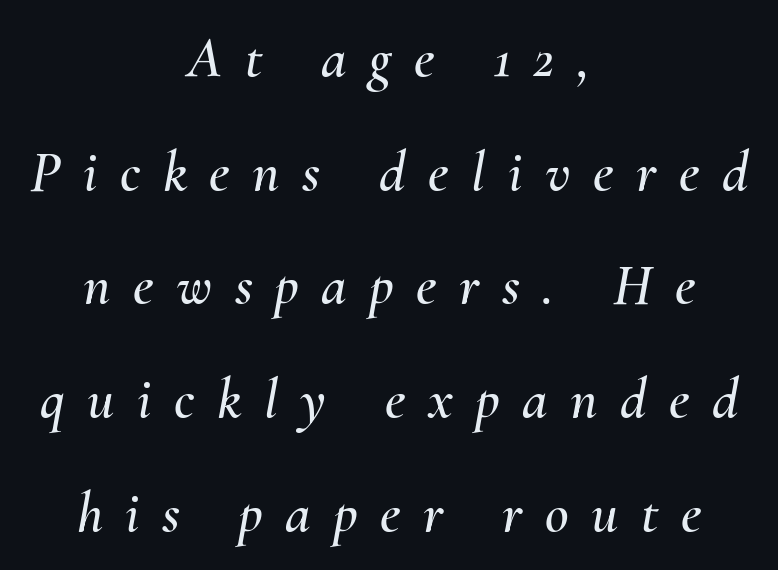
{"italic": "yes", "lean": "right", "slant_degrees": 10, "width": "normal", "stroke_contrast": "medium", "x_height": "small", "monospaced": "no", "underline": "no", "align": "center", "line_spacing": "loose", "line_spacing_ratio": 1.96, "letter_spacing": "wide", "letter_spacing_em": 0.39, "glyph_px": 58}
